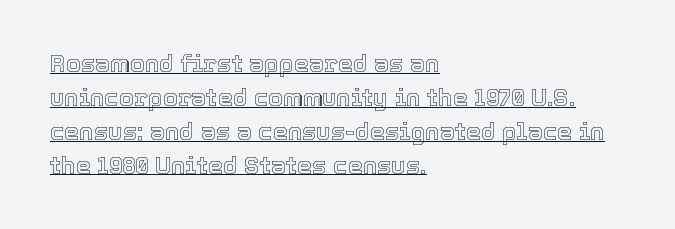
{"italic": "no", "underline": "yes", "align": "left", "line_spacing": "normal", "line_spacing_ratio": 1.41, "letter_spacing": "normal", "letter_spacing_em": 0.0, "glyph_px": 24}
